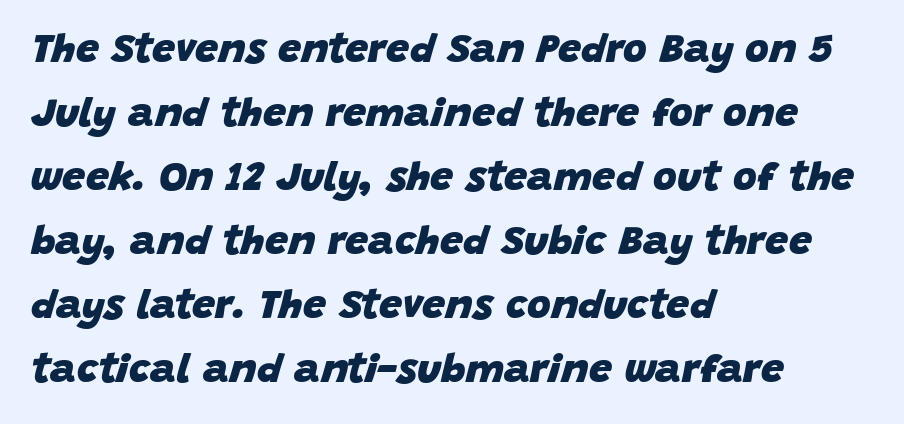
The image shows 41 px heavy type, italic (leaning right); set left-aligned, normal line spacing (1.56x), normal letter spacing, not underlined; low stroke contrast and a large x-height.
